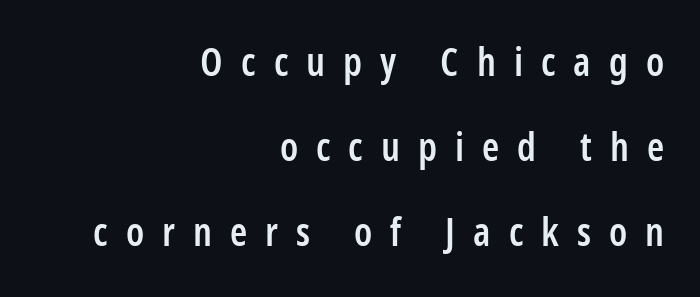
The image shows 39 px semibold, condensed sans-serif type, upright; set right-aligned, loose line spacing (2.18x), unusually wide letter spacing (+0.46 em), not underlined; low stroke contrast and a medium x-height.
